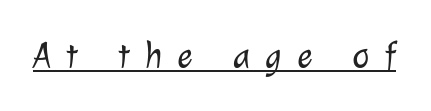
{"serif": "no", "bold": "no", "weight": "light", "width": "normal", "stroke_contrast": "low", "x_height": "medium", "monospaced": "no", "underline": "yes", "letter_spacing": "wide", "letter_spacing_em": 0.4, "glyph_px": 37}
